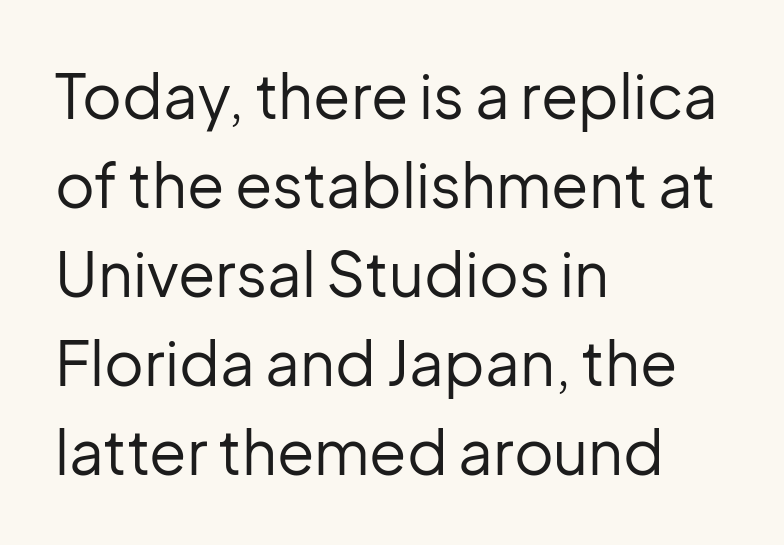
The face looks like a standard text weight, possibly lighter. Regarding serifs, this sample does without them. No extra tracking has been applied to these lines. Vertical strokes here are truly vertical. The space between consecutive lines is moderate. Descenders hang freely into open space.
